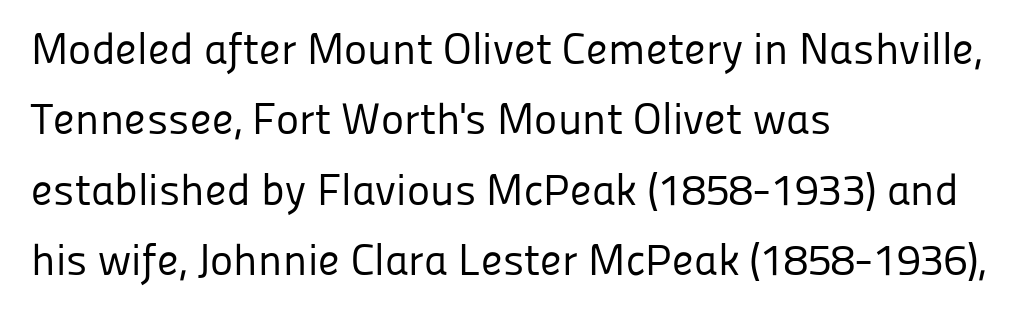
{"serif": "no", "italic": "no", "bold": "no", "weight": "regular", "width": "normal", "stroke_contrast": "low", "x_height": "medium", "monospaced": "no", "underline": "no", "align": "left", "line_spacing": "normal", "line_spacing_ratio": 1.6, "letter_spacing": "normal", "letter_spacing_em": 0.0, "glyph_px": 44}
